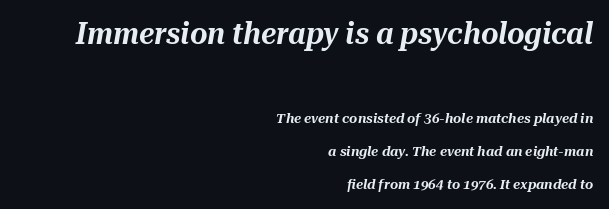
The lines are quadded right. The text carries the slant typical of an italic or oblique font. Character widths vary here, with narrow letters taking less room than wide ones. Inter-character spacing is left at the font's built-in metrics. Type without underlining.
